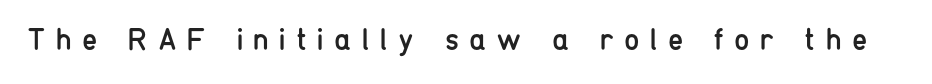
{"serif": "no", "italic": "no", "bold": "no", "weight": "regular", "width": "condensed", "stroke_contrast": "low", "x_height": "medium", "monospaced": "no", "underline": "no", "letter_spacing": "wide", "letter_spacing_em": 0.34, "glyph_px": 31}
